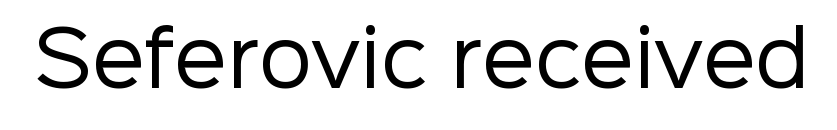
{"serif": "no", "italic": "no", "bold": "no", "weight": "regular", "width": "normal", "stroke_contrast": "low", "x_height": "medium", "monospaced": "no", "underline": "no", "letter_spacing": "normal", "letter_spacing_em": 0.0, "glyph_px": 75}
